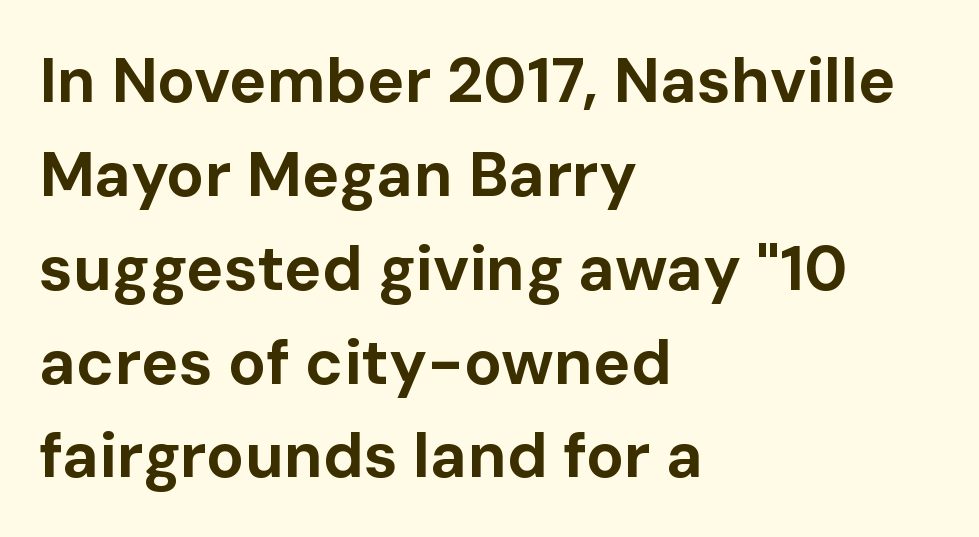
These lines are rendered in a variable-pitch font. Reading down the column, the eye jumps a familiar distance to each next line. The strokes are fattened all the way to bold. Does the lettering tilt? It doesn't — this is upright.
